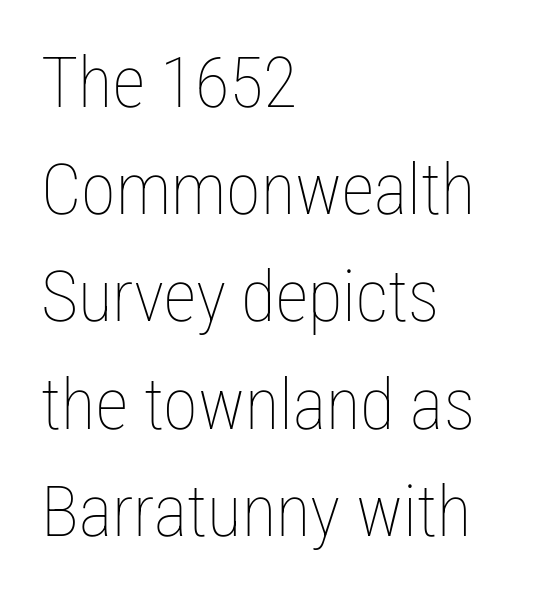
{"italic": "no", "bold": "no", "weight": "thin", "width": "condensed", "stroke_contrast": "low", "x_height": "medium", "monospaced": "no", "underline": "no", "align": "left", "line_spacing": "normal", "line_spacing_ratio": 1.51, "letter_spacing": "normal", "letter_spacing_em": 0.0, "glyph_px": 71}
